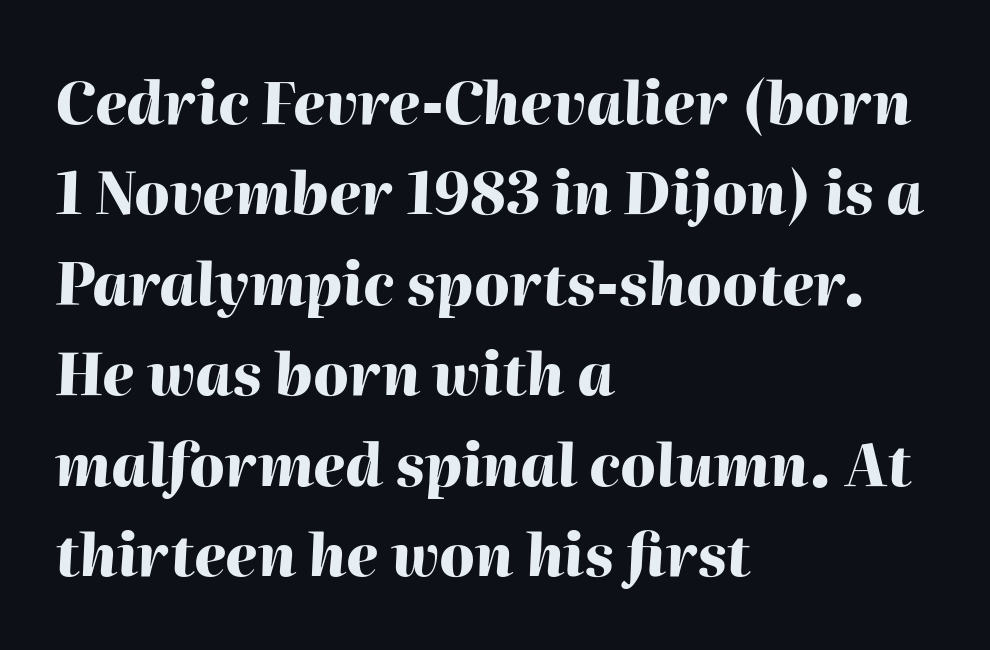
{"italic": "yes", "lean": "right", "slant_degrees": 2, "bold": "yes", "weight": "heavy", "width": "normal", "stroke_contrast": "high", "x_height": "medium", "monospaced": "no", "underline": "no", "align": "left", "line_spacing": "normal", "line_spacing_ratio": 1.56, "letter_spacing": "normal", "letter_spacing_em": 0.0, "glyph_px": 58}
